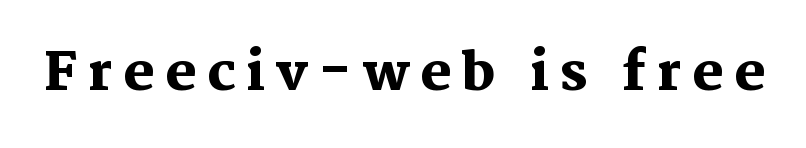
{"serif": "yes", "italic": "no", "bold": "yes", "weight": "heavy", "width": "normal", "stroke_contrast": "medium", "x_height": "medium", "monospaced": "no", "underline": "no", "letter_spacing": "wide", "letter_spacing_em": 0.2, "glyph_px": 52}
